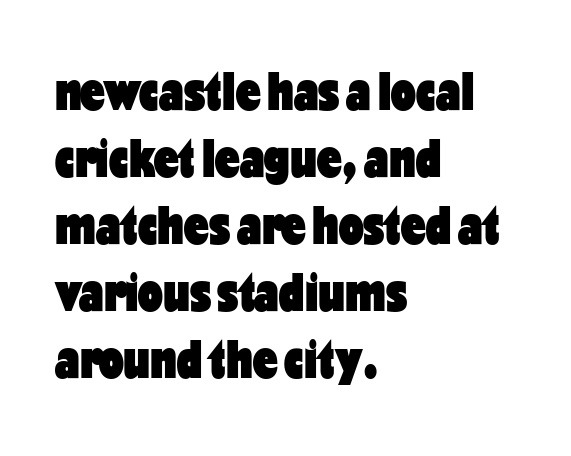
Characters remain perfectly vertical along every line. Plenty of ink on the page — the face is bold. Does the type have serifs? No, each stem ends abruptly. Beneath every word, the page is bare.
